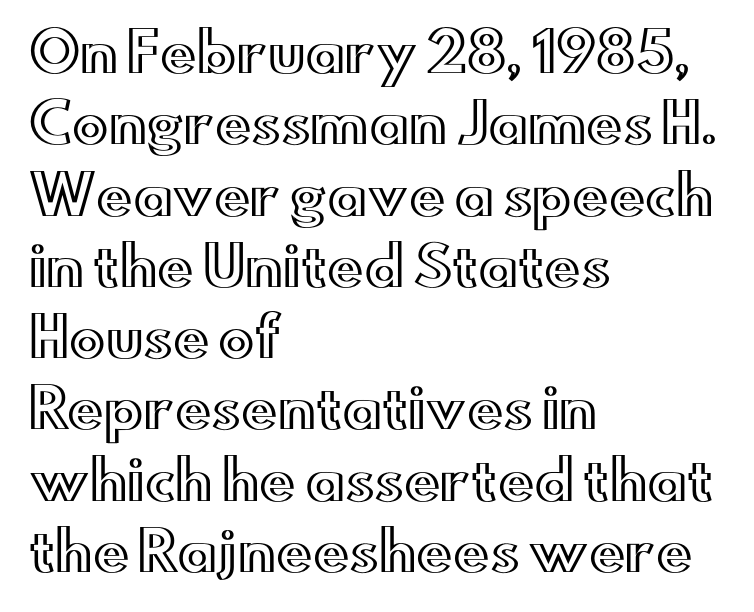
Q: Is the text italic (slanted)? A: No, it is upright.
Q: Is the text underlined? A: No.
Q: How is the paragraph aligned? A: Left-aligned.
Q: Is the spacing between letters normal or unusually wide? A: Normal.
Q: Is the spacing between lines tight, normal or loose? A: Normal.
Q: Width (condensed, normal, or wide)? A: Wide.
Q: x-height? A: Small.
Q: Monospaced? A: No.
